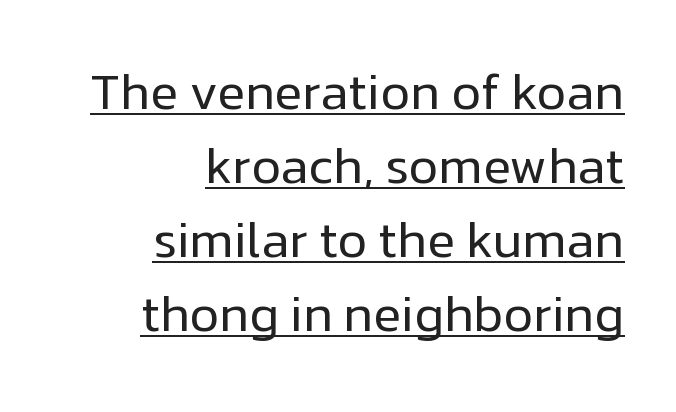
{"serif": "no", "italic": "no", "bold": "no", "weight": "regular", "width": "normal", "stroke_contrast": "low", "x_height": "medium", "monospaced": "no", "underline": "yes", "align": "right", "line_spacing": "normal", "line_spacing_ratio": 1.45, "letter_spacing": "normal", "letter_spacing_em": 0.0, "glyph_px": 51}
